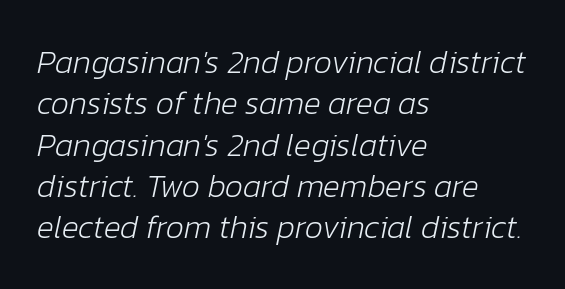
The image shows 32 px light type, italic (leaning right); set left-aligned, normal line spacing (1.29x), normal letter spacing, not underlined; low stroke contrast and a medium x-height.
